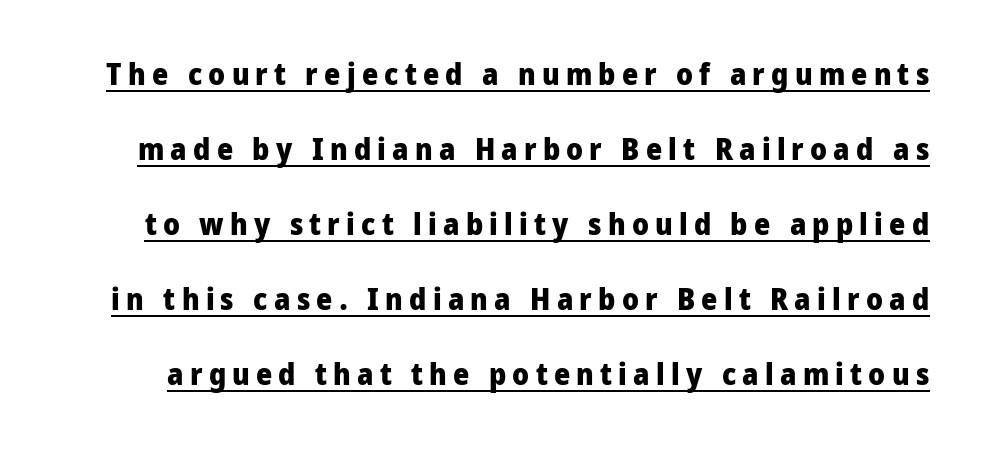
The image shows 31 px heavy, condensed sans-serif type, upright; set loose line spacing (2.42x), unusually wide letter spacing (+0.2 em), underlined; low stroke contrast and a large x-height.
